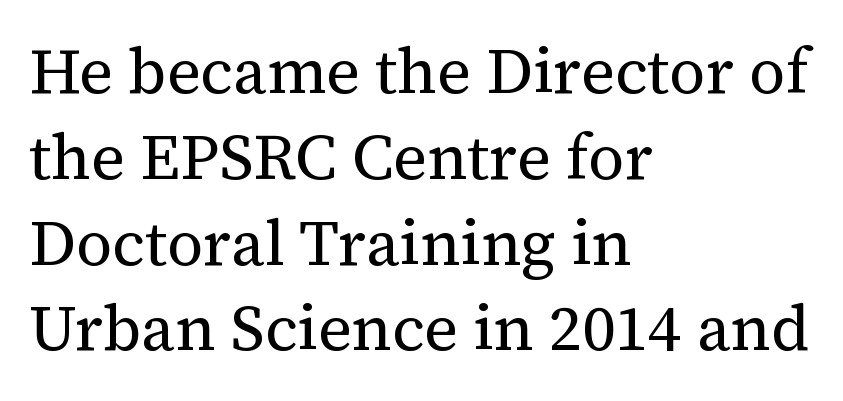
{"serif": "yes", "italic": "no", "bold": "no", "weight": "regular", "width": "normal", "stroke_contrast": "medium", "x_height": "medium", "monospaced": "no", "underline": "no", "align": "left", "line_spacing": "normal", "line_spacing_ratio": 1.34, "letter_spacing": "normal", "letter_spacing_em": 0.0, "glyph_px": 64}
